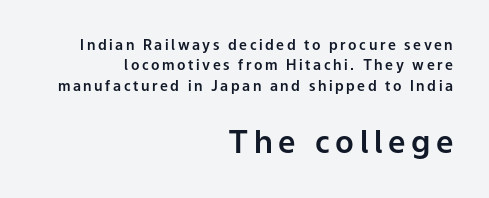
Is there any slant? The stems are plumb. These lines are rendered in a variable-pitch font. The characters display no serif detailing; their extremities are plain. The rendering anchors every line to the right-hand side. Character size in the trailing block exceeds that of the leading block. Beneath every word, the page is bare.
